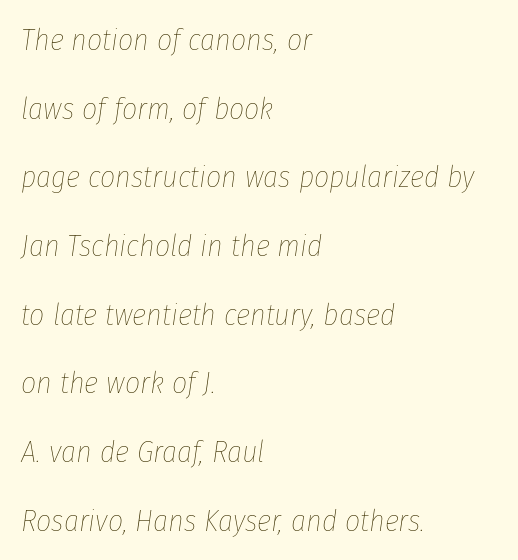
{"italic": "yes", "lean": "right", "slant_degrees": 8, "bold": "no", "weight": "thin", "width": "condensed", "stroke_contrast": "low", "x_height": "medium", "monospaced": "no", "underline": "no", "align": "left", "line_spacing": "loose", "line_spacing_ratio": 2.29, "letter_spacing": "normal", "letter_spacing_em": 0.0, "glyph_px": 30}
